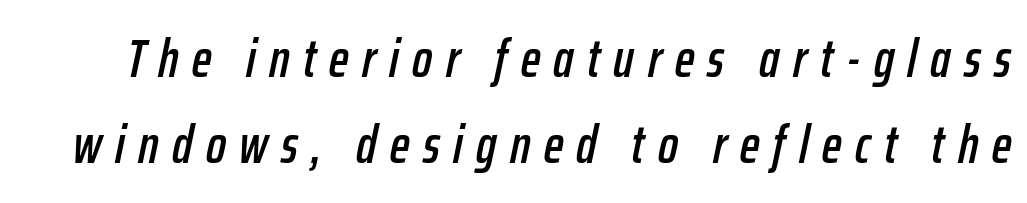
Q: Is the text italic (slanted)? A: Yes, it leans right by about 12 degrees.
Q: Is the text underlined? A: No.
Q: Is the spacing between letters normal or unusually wide? A: Unusually wide.
Q: Is the spacing between lines tight, normal or loose? A: Normal.
Q: Width (condensed, normal, or wide)? A: Condensed.
Q: Stroke contrast? A: Low.
Q: x-height? A: Medium.
Q: Monospaced? A: No.
